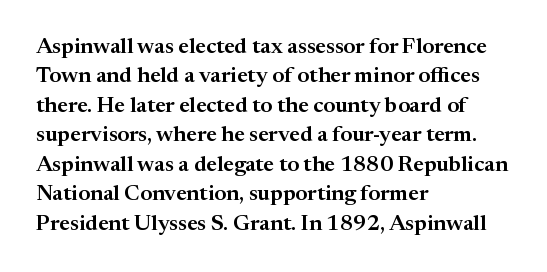
{"italic": "no", "underline": "no", "align": "left", "line_spacing": "normal", "line_spacing_ratio": 1.34, "letter_spacing": "normal", "letter_spacing_em": 0.0, "glyph_px": 22}
